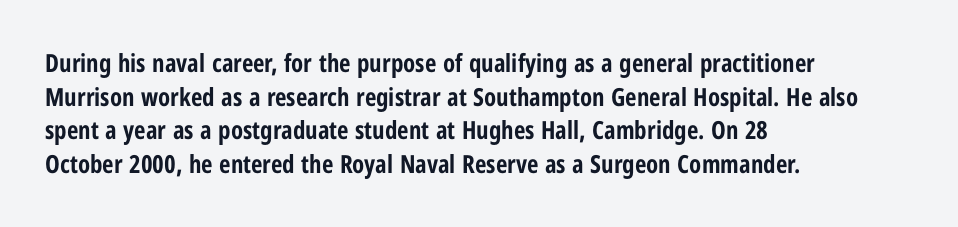
{"italic": "no", "bold": "yes", "underline": "no", "align": "left", "line_spacing": "normal", "line_spacing_ratio": 1.35, "letter_spacing": "normal", "letter_spacing_em": 0.0, "glyph_px": 25}
